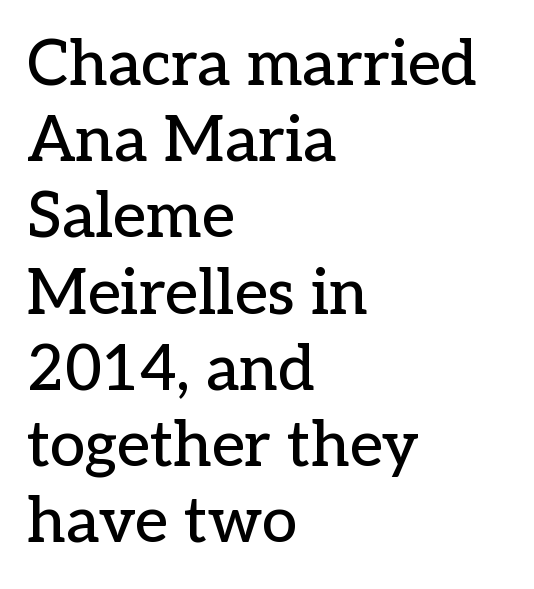
{"serif": "yes", "italic": "no", "width": "normal", "stroke_contrast": "low", "x_height": "medium", "monospaced": "no", "underline": "no", "align": "left", "line_spacing_ratio": 1.21, "letter_spacing": "normal", "letter_spacing_em": 0.0, "glyph_px": 63}
